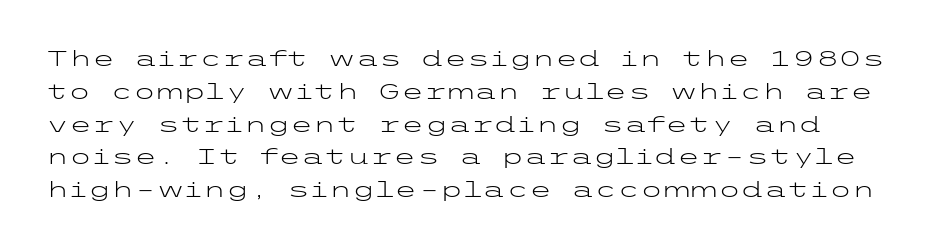
The image shows 21 px text type, upright; set normal line spacing (1.56x), normal letter spacing, not underlined.
